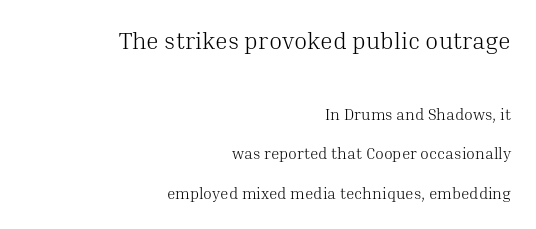
Does the bottom block carry the larger type? No, the top block does. Leading is clearly above the norm, producing a sparse column. The line texture is even and compact thanks to regular tracking. Each line ends at the same right margin while the left side varies.
